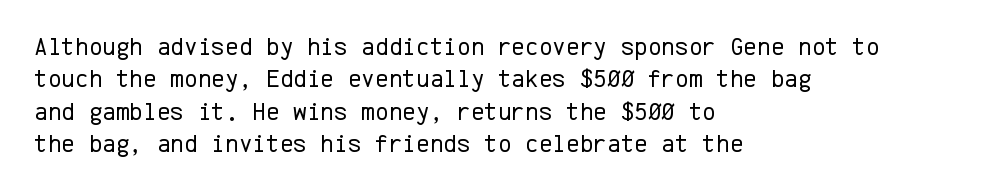
Q: Is the text bold? A: No.
Q: Is the text italic (slanted)? A: No, it is upright.
Q: Is the text underlined? A: No.
Q: How is the paragraph aligned? A: Left-aligned.
Q: Is the spacing between letters normal or unusually wide? A: Normal.
Q: Is the spacing between lines tight, normal or loose? A: Normal.
